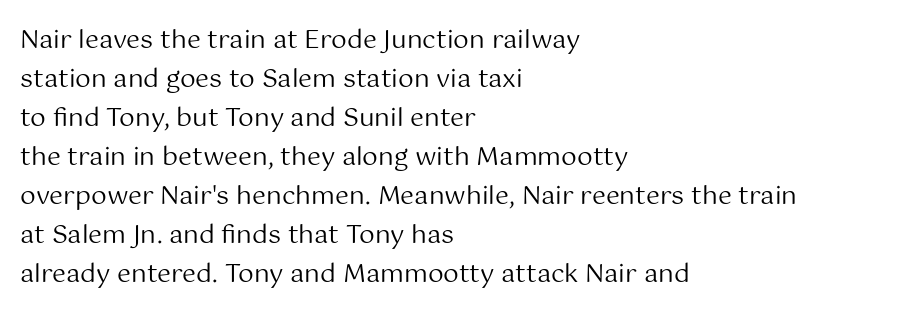
Q: Is the text bold? A: No.
Q: Is the text italic (slanted)? A: No, it is upright.
Q: Is the text underlined? A: No.
Q: How is the paragraph aligned? A: Left-aligned.
Q: Is the spacing between letters normal or unusually wide? A: Normal.
Q: Is the spacing between lines tight, normal or loose? A: Normal.
